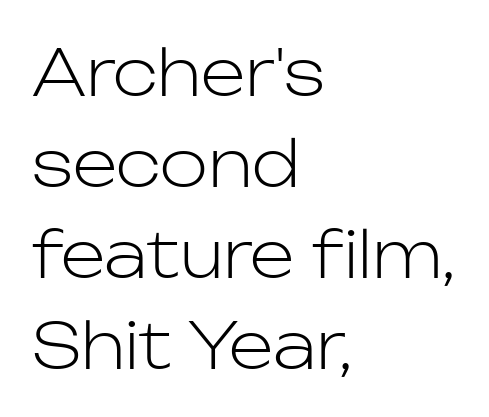
{"serif": "no", "italic": "no", "bold": "no", "weight": "light", "width": "normal", "stroke_contrast": "low", "x_height": "medium", "monospaced": "no", "underline": "no", "align": "left", "line_spacing": "normal", "line_spacing_ratio": 1.42, "letter_spacing": "normal", "letter_spacing_em": 0.0, "glyph_px": 64}
